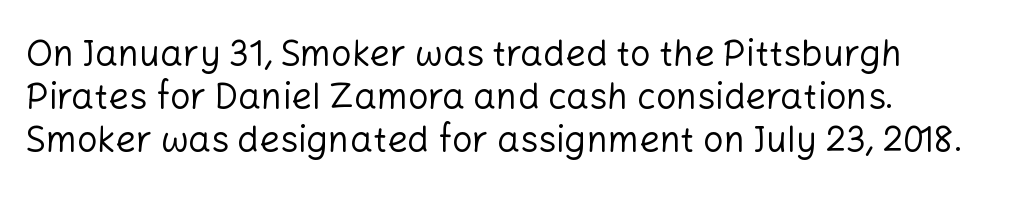
Q: Is the text bold? A: No.
Q: Is the text italic (slanted)? A: No, it is upright.
Q: Is the typeface a serif or a sans-serif typeface? A: Sans-serif.
Q: Is the text underlined? A: No.
Q: Is the spacing between letters normal or unusually wide? A: Normal.
Q: Width (condensed, normal, or wide)? A: Normal.
Q: Stroke contrast? A: Low.
Q: x-height? A: Medium.
Q: Monospaced? A: No.
